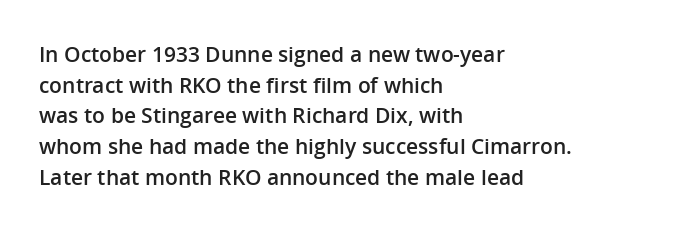
Look at the tracking — it's just the regular setting, nothing added. Normally led — the rows are evenly, conventionally spaced. The paragraph has a hard left edge and a soft right edge. Notice how the stems are strictly vertical — no italics here.
